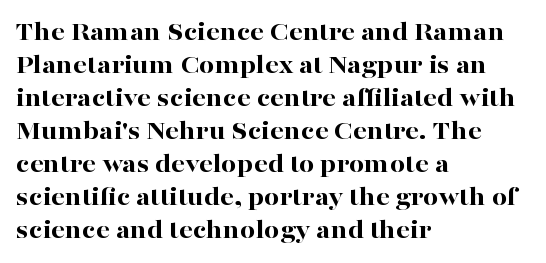
{"italic": "no", "bold": "yes", "underline": "no", "align": "left", "line_spacing_ratio": 1.22, "letter_spacing": "normal", "letter_spacing_em": 0.0, "glyph_px": 27}
